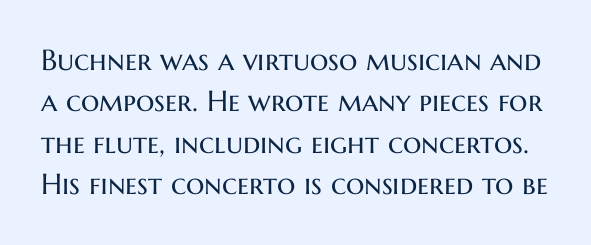
The image shows 29 px regular-weight sans-serif type, upright; set normal line spacing (1.43x), normal letter spacing, not underlined; medium stroke contrast and a medium x-height.
